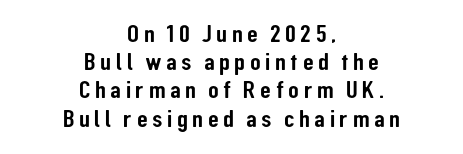
The image shows 25 px text type, upright; set centered, tight line spacing (1.13x), not underlined.
